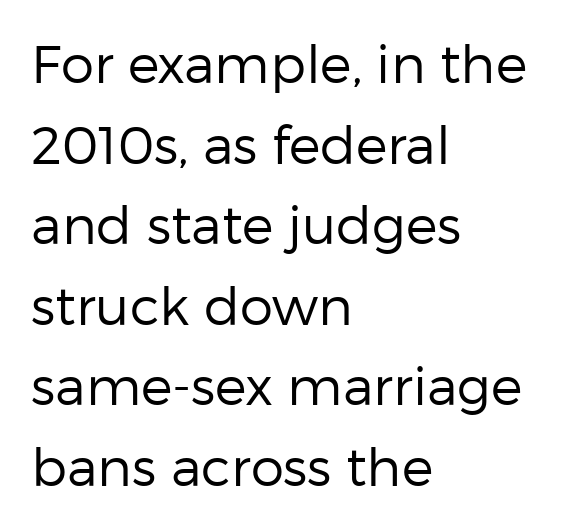
Q: Is the text bold? A: No.
Q: Is the text italic (slanted)? A: No, it is upright.
Q: Is the typeface a serif or a sans-serif typeface? A: Sans-serif.
Q: Is the text underlined? A: No.
Q: How is the paragraph aligned? A: Left-aligned.
Q: Is the spacing between letters normal or unusually wide? A: Normal.
Q: Is the spacing between lines tight, normal or loose? A: Normal.
Q: Width (condensed, normal, or wide)? A: Normal.
Q: Stroke contrast? A: Low.
Q: x-height? A: Medium.
Q: Monospaced? A: No.
